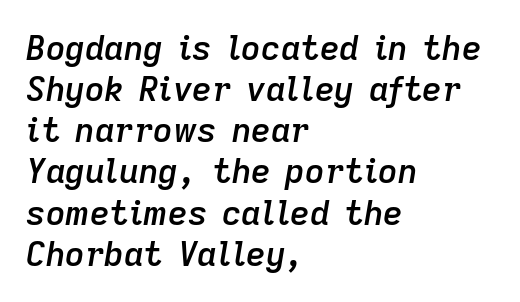
{"italic": "yes", "lean": "right", "slant_degrees": 9, "bold": "semi", "weight": "semibold", "width": "normal", "stroke_contrast": "low", "x_height": "medium", "monospaced": "no", "underline": "no", "align": "left", "line_spacing_ratio": 1.21, "letter_spacing": "normal", "letter_spacing_em": 0.0, "glyph_px": 34}
